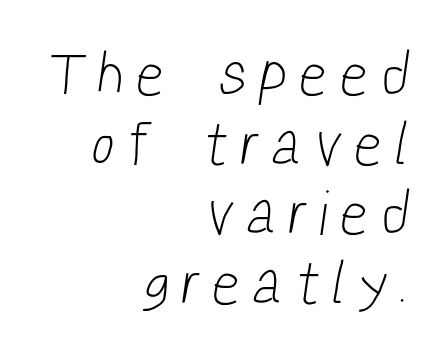
Do the characters align in a grid? No, the font is proportional. What's the leading like? Squeezed, with rows nearly overlapping. Classification — sans serif. Right-aligned paragraph, ragged on the left. Tracking here is generous; glyphs stand well apart from one another.
